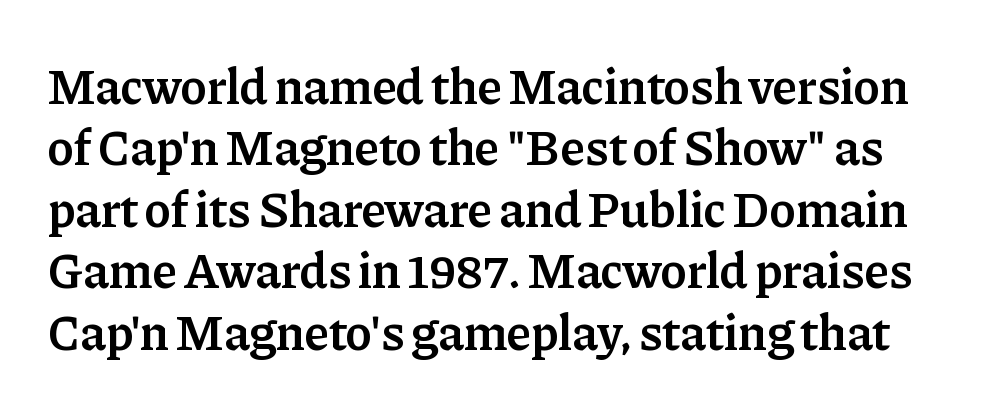
Q: Is the text bold? A: Semi-bold.
Q: Is the text italic (slanted)? A: No, it is upright.
Q: Is the typeface a serif or a sans-serif typeface? A: Serif.
Q: Is the text underlined? A: No.
Q: Is the spacing between letters normal or unusually wide? A: Normal.
Q: Width (condensed, normal, or wide)? A: Normal.
Q: Stroke contrast? A: Low.
Q: x-height? A: Medium.
Q: Monospaced? A: No.
